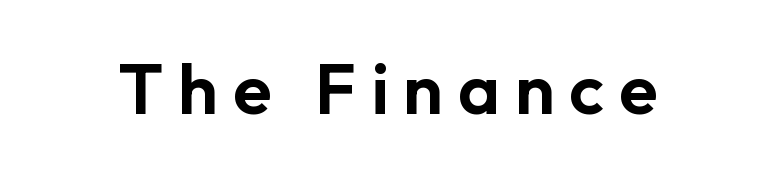
The image shows 71 px sans-serif type, upright; set unusually wide letter spacing (+0.21 em), not underlined; low stroke contrast and a medium x-height.
